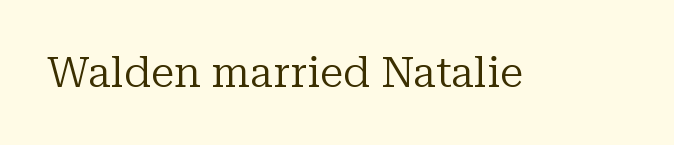
Q: Is the text bold? A: No.
Q: Is the text italic (slanted)? A: No, it is upright.
Q: Is the typeface a serif or a sans-serif typeface? A: Serif.
Q: Is the text underlined? A: No.
Q: Is the spacing between letters normal or unusually wide? A: Normal.
Q: Width (condensed, normal, or wide)? A: Normal.
Q: Stroke contrast? A: Low.
Q: x-height? A: Medium.
Q: Monospaced? A: No.
